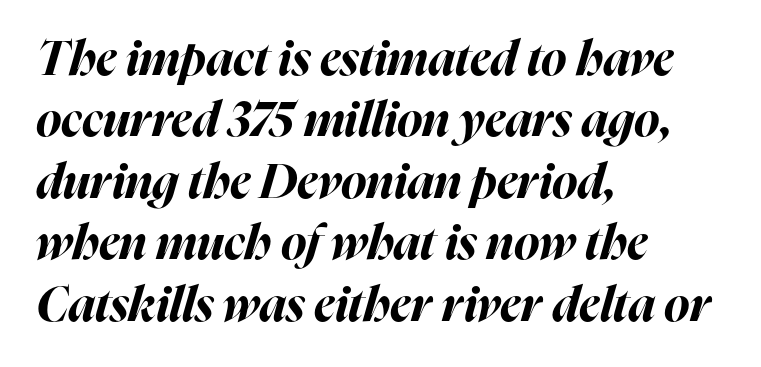
The image shows 48 px bold type, italic (leaning right); set left-aligned, normal line spacing (1.28x), normal letter spacing, not underlined; high stroke contrast and a medium x-height.
